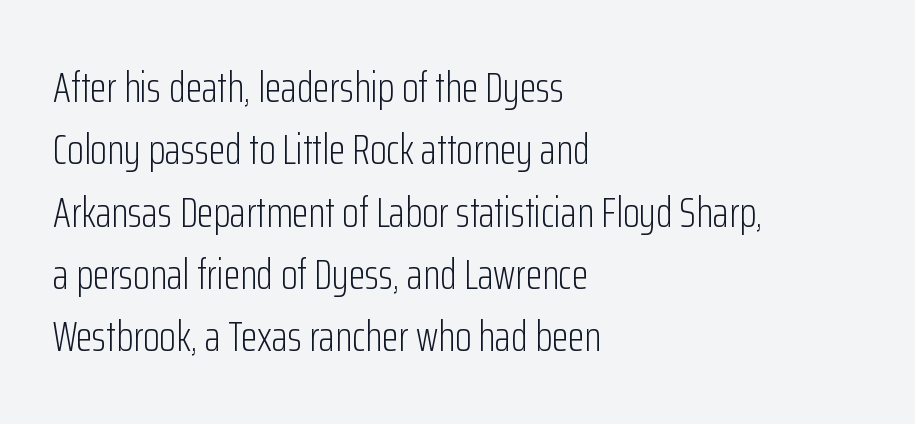
The image shows 43 px light, condensed sans-serif type, upright; set left-aligned, normal line spacing (1.45x), normal letter spacing, not underlined; low stroke contrast and a medium x-height.
